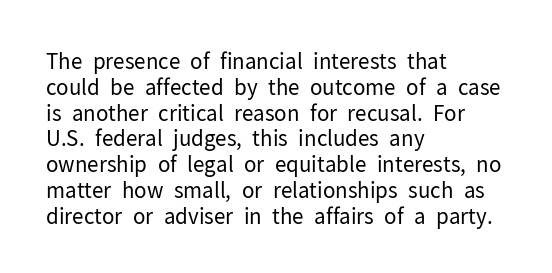
Q: Is the text bold? A: No.
Q: Is the text italic (slanted)? A: No, it is upright.
Q: Is the text underlined? A: No.
Q: How is the paragraph aligned? A: Left-aligned.
Q: Is the spacing between letters normal or unusually wide? A: Normal.
